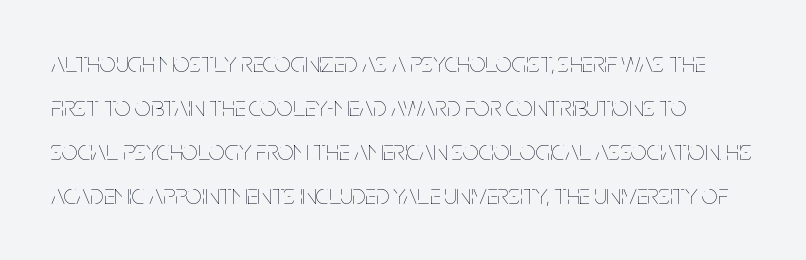
This block has exactly the height ordinary leading produces. Letter spacing: default. The foot of each line stays bare and open. Stems here are at most as thick as an everyday book face.
